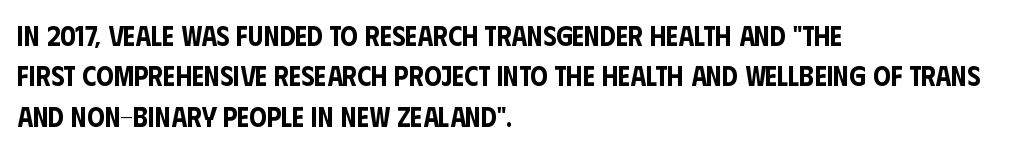
{"serif": "no", "italic": "no", "width": "condensed", "stroke_contrast": "low", "x_height": "large", "monospaced": "no", "underline": "no", "align": "left", "line_spacing": "normal", "line_spacing_ratio": 1.44, "letter_spacing": "normal", "letter_spacing_em": 0.0, "glyph_px": 28}
